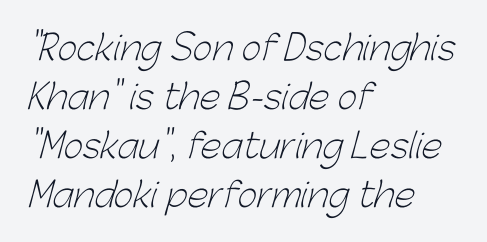
{"serif": "no", "bold": "no", "weight": "light", "width": "normal", "stroke_contrast": "low", "x_height": "medium", "monospaced": "no", "underline": "no", "align": "left", "line_spacing": "normal", "line_spacing_ratio": 1.44, "letter_spacing": "normal", "letter_spacing_em": 0.0, "glyph_px": 34}
